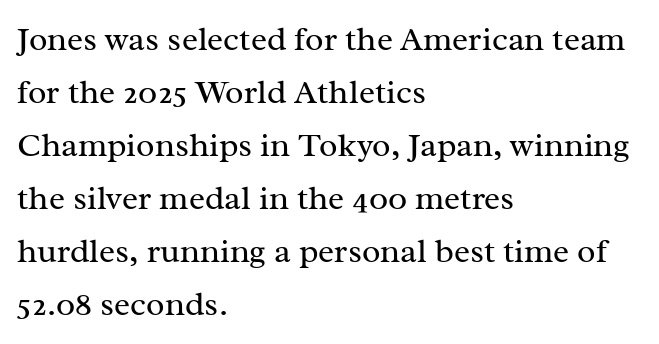
{"serif": "yes", "italic": "no", "bold": "no", "weight": "regular", "width": "normal", "stroke_contrast": "medium", "x_height": "medium", "monospaced": "no", "underline": "no", "align": "left", "line_spacing": "normal", "line_spacing_ratio": 1.56, "letter_spacing": "normal", "letter_spacing_em": 0.0, "glyph_px": 34}
